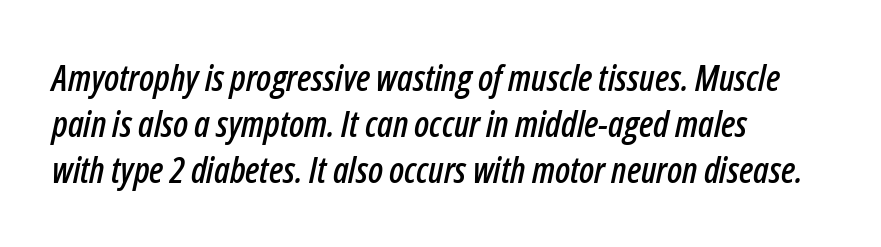
Is the type slanted? Yes — the strokes lean at a clear angle. Is this a fixed-width face? No — the glyphs have proportional, varying widths. In terms of letterspacing, this is plain default setting. Normally led — the rows are evenly, conventionally spaced. Compared with a centered layout, this one pins lines to the left instead.
